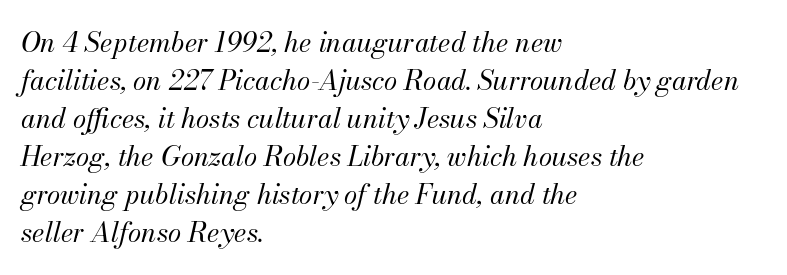
{"italic": "yes", "lean": "right", "slant_degrees": 13, "bold": "no", "underline": "no", "align": "left", "line_spacing": "normal", "line_spacing_ratio": 1.41, "letter_spacing": "normal", "letter_spacing_em": 0.0, "glyph_px": 27}
